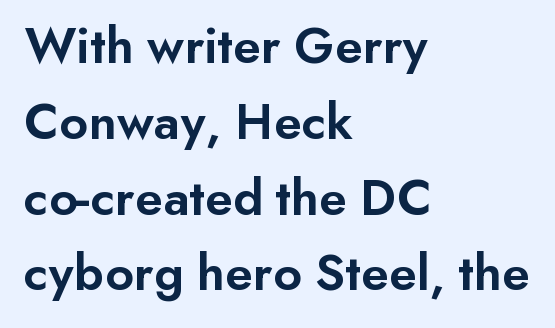
Q: Is the text bold? A: Semi-bold.
Q: Is the text italic (slanted)? A: No, it is upright.
Q: Is the typeface a serif or a sans-serif typeface? A: Sans-serif.
Q: Is the text underlined? A: No.
Q: How is the paragraph aligned? A: Left-aligned.
Q: Is the spacing between letters normal or unusually wide? A: Normal.
Q: Is the spacing between lines tight, normal or loose? A: Normal.
Q: Width (condensed, normal, or wide)? A: Normal.
Q: Stroke contrast? A: Low.
Q: x-height? A: Small.
Q: Monospaced? A: No.
